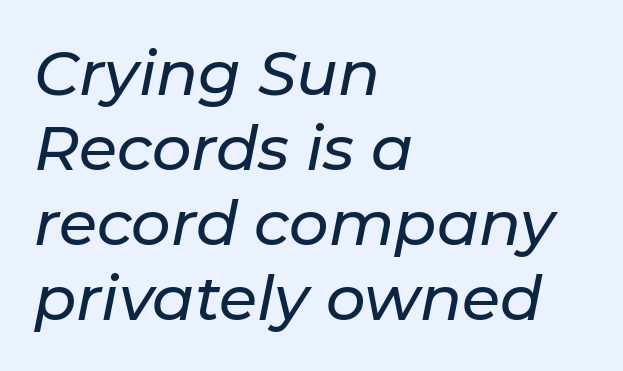
Every character sits at an angle, as italics do. Here the designer chose a conventional face with non-uniform glyph widths. Decoration check: the copy has no underline. The letters sit at their default tracking, neither squeezed nor spread.
